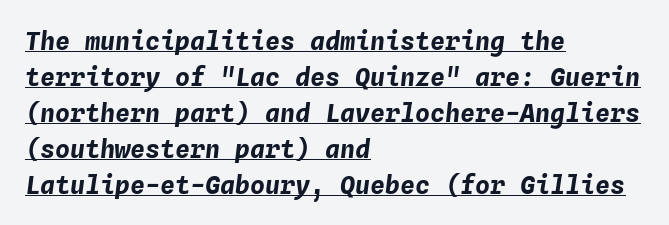
Q: Is the text bold? A: Yes.
Q: Is the text italic (slanted)? A: Yes, it leans right by about 4 degrees.
Q: Is the text underlined? A: Yes.
Q: How is the paragraph aligned? A: Left-aligned.
Q: Is the spacing between letters normal or unusually wide? A: Normal.
Q: Is the spacing between lines tight, normal or loose? A: Normal.
